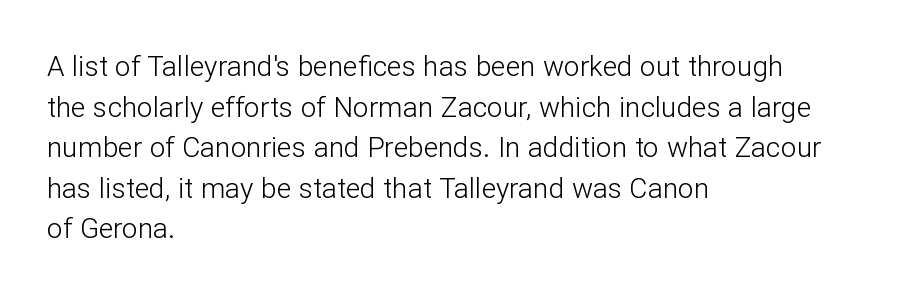
The image shows 28 px light sans-serif type, upright; set left-aligned, normal line spacing (1.45x), normal letter spacing, not underlined; low stroke contrast and a medium x-height.
